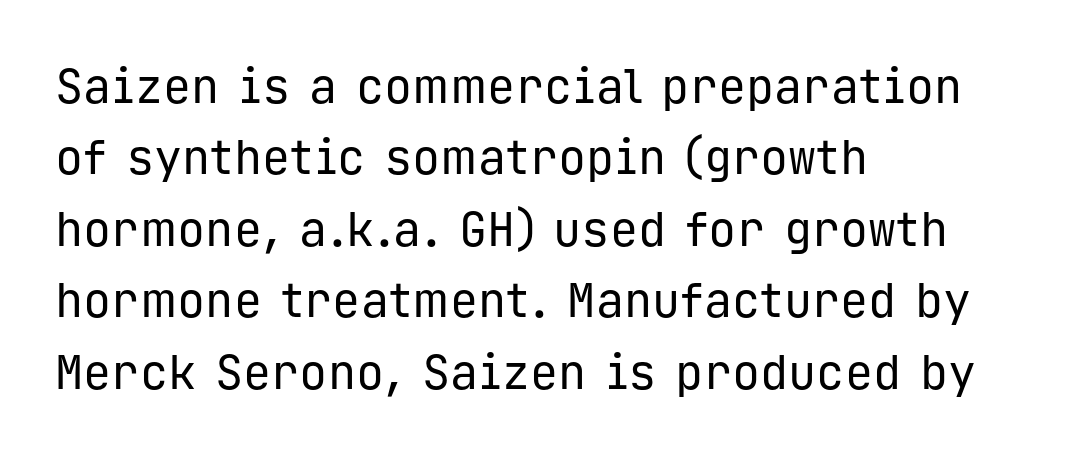
{"serif": "no", "italic": "no", "bold": "no", "weight": "regular", "width": "normal", "stroke_contrast": "low", "x_height": "medium", "monospaced": "yes", "underline": "no", "align": "left", "line_spacing": "normal", "line_spacing_ratio": 1.52, "letter_spacing": "normal", "letter_spacing_em": 0.0, "glyph_px": 47}
